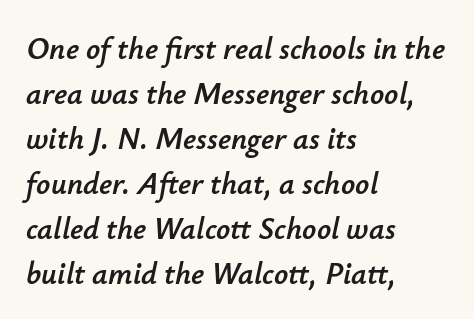
Q: Is the text italic (slanted)? A: Yes, it leans right by about 12 degrees.
Q: Is the text underlined? A: No.
Q: How is the paragraph aligned? A: Left-aligned.
Q: Is the spacing between letters normal or unusually wide? A: Normal.
Q: Is the spacing between lines tight, normal or loose? A: Normal.
Q: Width (condensed, normal, or wide)? A: Normal.
Q: Stroke contrast? A: Low.
Q: x-height? A: Small.
Q: Monospaced? A: No.
